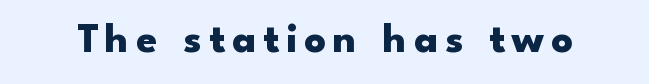
{"serif": "no", "italic": "no", "bold": "yes", "weight": "heavy", "width": "wide", "stroke_contrast": "low", "x_height": "small", "monospaced": "no", "underline": "no", "glyph_px": 42}
